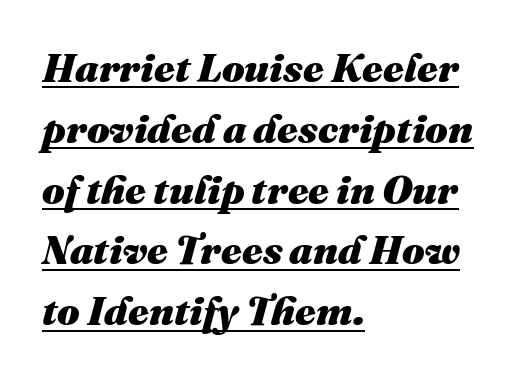
{"italic": "yes", "lean": "right", "slant_degrees": 16, "bold": "yes", "weight": "heavy", "width": "normal", "stroke_contrast": "medium", "x_height": "medium", "monospaced": "no", "underline": "yes", "align": "left", "line_spacing": "normal", "line_spacing_ratio": 1.52, "letter_spacing": "normal", "letter_spacing_em": 0.0, "glyph_px": 40}
